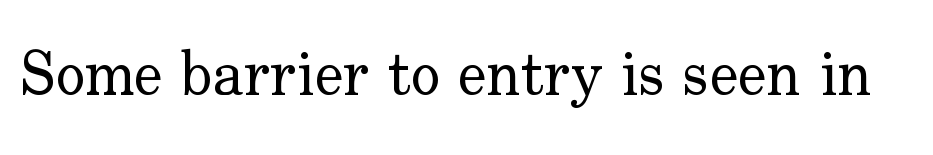
The image shows 61 px regular-weight serif type, upright; set normal letter spacing, not underlined; low stroke contrast and a small x-height.
